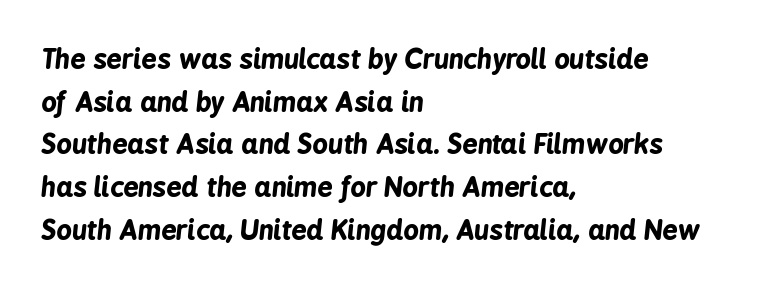
Q: Is the text bold? A: Yes.
Q: Is the text italic (slanted)? A: Yes, it leans right by about 6 degrees.
Q: Is the text underlined? A: No.
Q: How is the paragraph aligned? A: Left-aligned.
Q: Is the spacing between letters normal or unusually wide? A: Normal.
Q: Is the spacing between lines tight, normal or loose? A: Normal.
